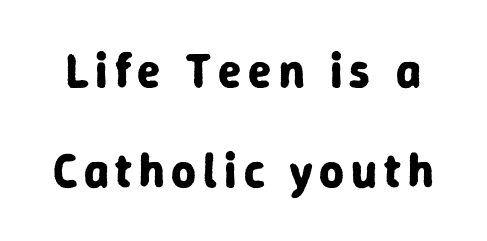
Q: Is the text bold? A: Yes.
Q: Is the text italic (slanted)? A: No, it is upright.
Q: Is the typeface a serif or a sans-serif typeface? A: Sans-serif.
Q: Is the text underlined? A: No.
Q: Is the spacing between lines tight, normal or loose? A: Loose.
Q: Width (condensed, normal, or wide)? A: Normal.
Q: Stroke contrast? A: Low.
Q: x-height? A: Medium.
Q: Monospaced? A: No.
